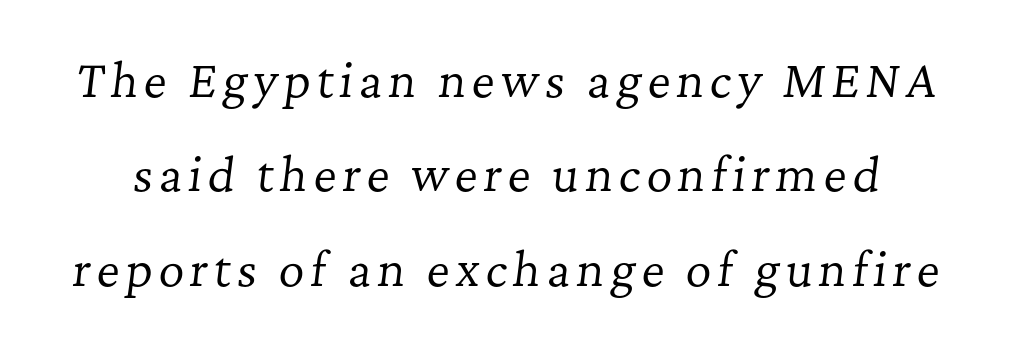
The image shows 45 px regular-weight serif type, italic (leaning right); set loose line spacing (2.1x), not underlined; low stroke contrast and a medium x-height.
